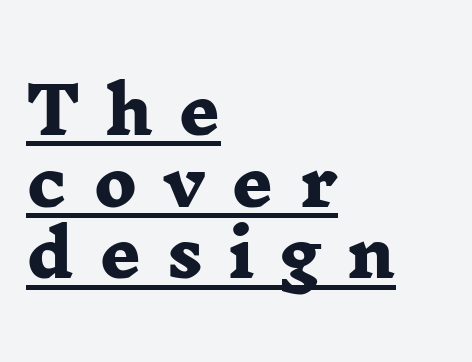
Q: Is the text bold? A: Yes.
Q: Is the typeface a serif or a sans-serif typeface? A: Serif.
Q: Is the text underlined? A: Yes.
Q: How is the paragraph aligned? A: Left-aligned.
Q: Is the spacing between letters normal or unusually wide? A: Unusually wide.
Q: Is the spacing between lines tight, normal or loose? A: Tight.
Q: Width (condensed, normal, or wide)? A: Wide.
Q: Stroke contrast? A: Low.
Q: x-height? A: Medium.
Q: Monospaced? A: No.
